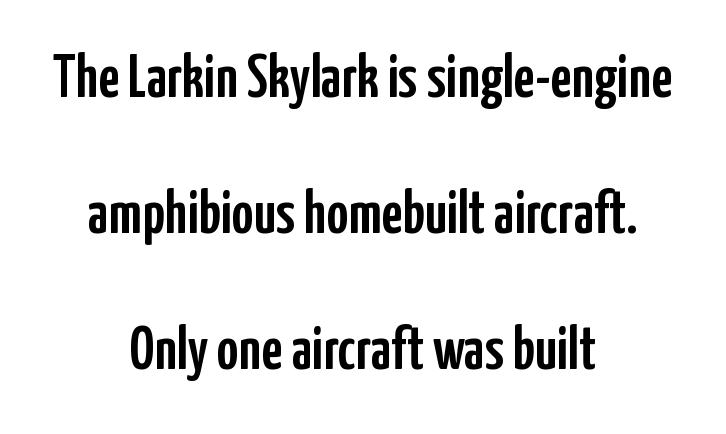
These lines are rendered in a variable-pitch font. Posture: straight, roman, zero tilt. This rendering leaves character spacing at its baseline value. Compared with a flush-left layout, this one balances lines on the center instead. The string is rendered with underlining switched off. Are there feet on the stems? There aren't — it's a sans.
